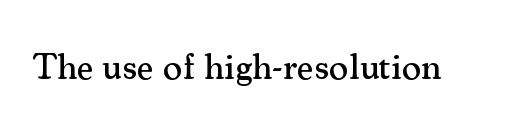
{"serif": "yes", "italic": "no", "width": "normal", "stroke_contrast": "medium", "x_height": "small", "monospaced": "no", "underline": "no", "letter_spacing": "normal", "letter_spacing_em": 0.0, "glyph_px": 37}
